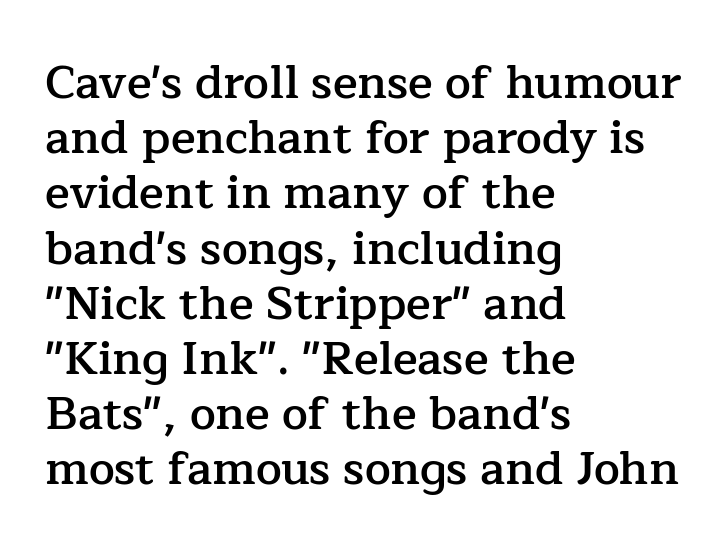
{"serif": "yes", "italic": "no", "bold": "semi", "weight": "semibold", "width": "normal", "stroke_contrast": "low", "x_height": "medium", "monospaced": "no", "underline": "no", "align": "left", "line_spacing_ratio": 1.2, "letter_spacing": "normal", "letter_spacing_em": 0.0, "glyph_px": 46}
